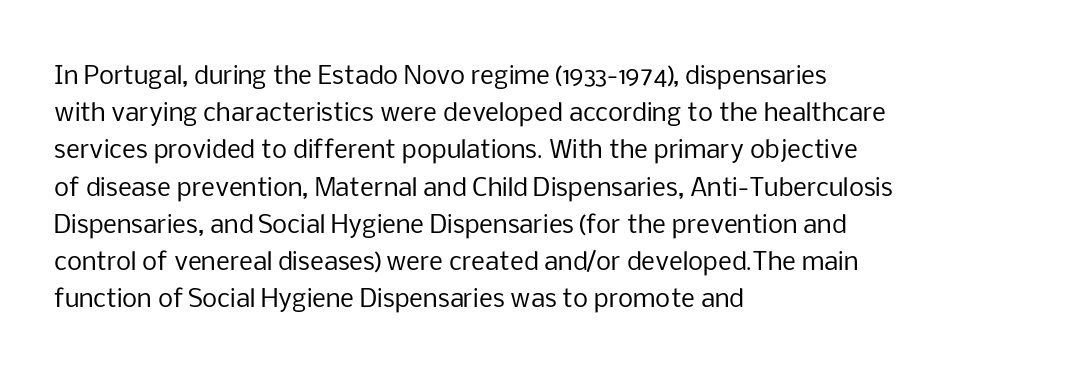
Ordinary non-slanted type is in use. This sample uses plain, unmodified letter spacing. Has an underline been added? It has not. The designer left line spacing at the default. The cut favours lightness, reaching ordinary text weight at its darkest. Layout note: lines flush left.
